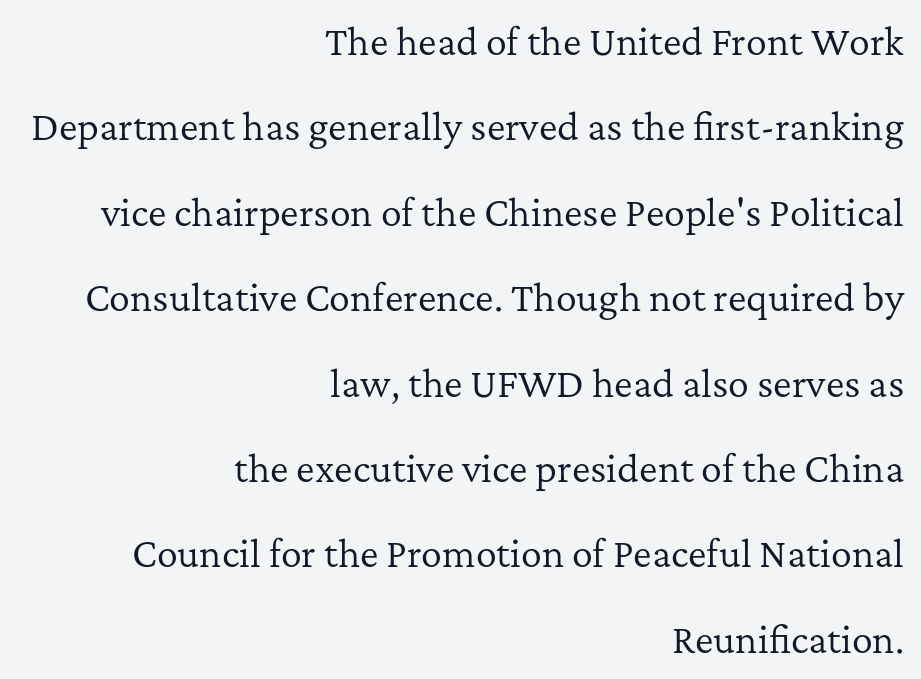
This sample has the flowing, uneven cadence of proportional lettering. Tracking value appears to be zero — textbook default spacing. The weight would be labelled regular, book, light, or lighter still. Letterform terminals end in serifs throughout the passage. Lines of text with bare space underneath.
